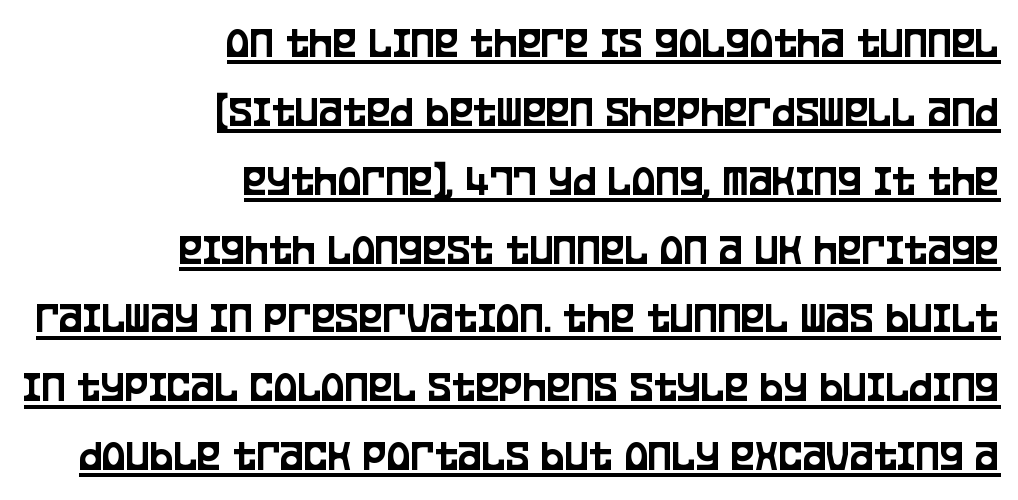
The image shows 45 px condensed sans-serif type, upright; set right-aligned, normal line spacing (1.53x), normal letter spacing, underlined; low stroke contrast and a large x-height.
